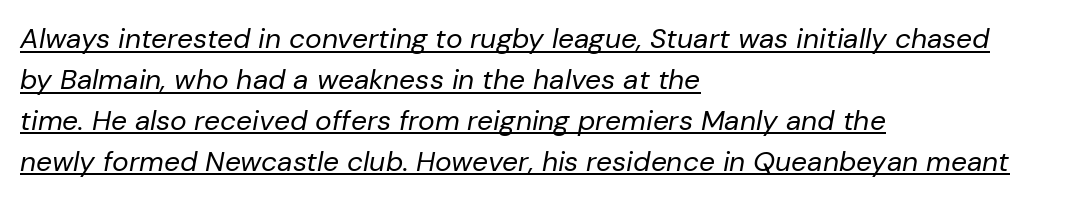
Regarding leading, the lines here are spaced in the standard way. Bold? No — there's no thickening of the strokes. The glyphs look as if they've been sheared to an angle. Standard letterfit; no display-style spreading of the glyphs. Compared with a centered layout, this one pins lines to the left instead. Spacing verdict: proportional, widths tailored to each character.
